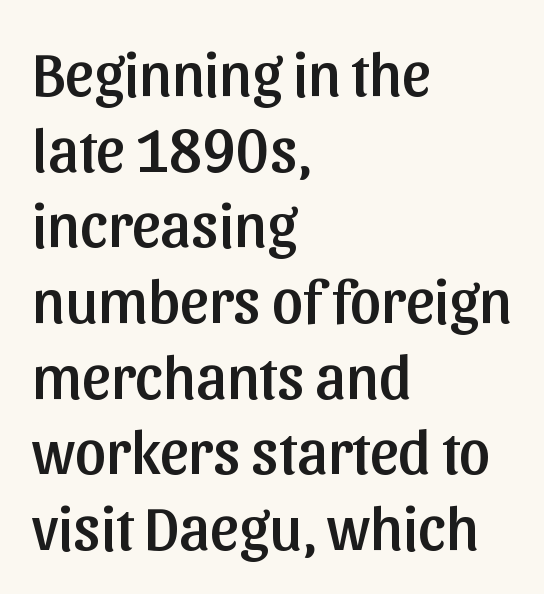
{"serif": "no", "italic": "no", "width": "normal", "stroke_contrast": "low", "x_height": "medium", "monospaced": "no", "underline": "no", "align": "left", "line_spacing_ratio": 1.22, "letter_spacing": "normal", "letter_spacing_em": 0.0, "glyph_px": 62}
